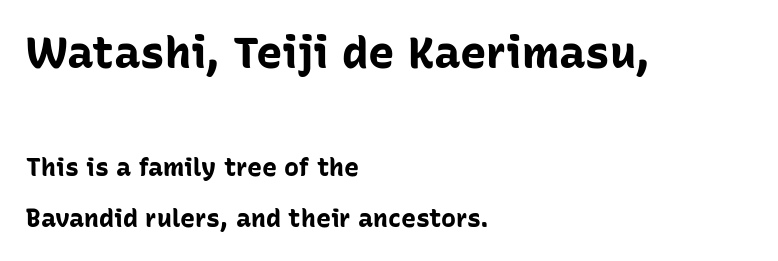
The image shows 44 px bold sans-serif type, upright; set left-aligned, loose line spacing (2.06x), normal letter spacing, not underlined; the first (top) block is 1.76x larger; low stroke contrast and a medium x-height.
